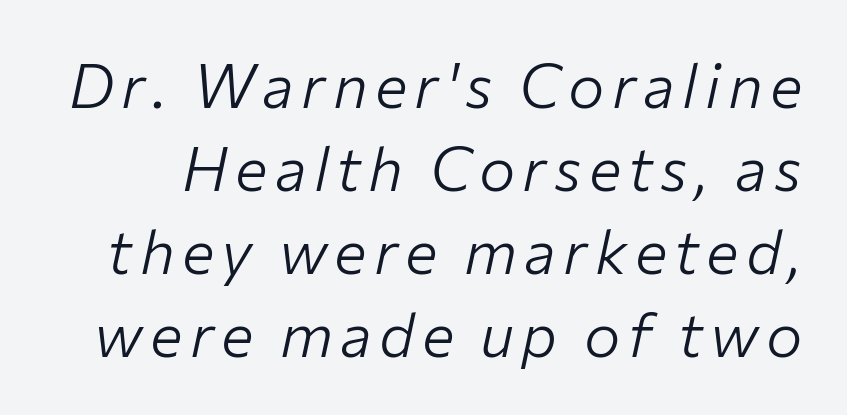
The image shows 61 px light type, italic (leaning right); set normal line spacing (1.36x), not underlined; low stroke contrast and a medium x-height.
